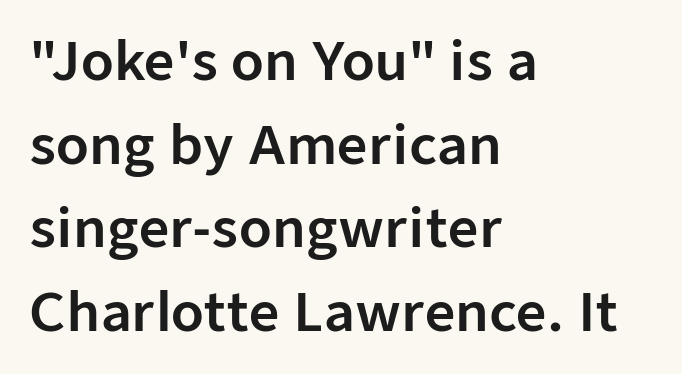
Q: Is the text italic (slanted)? A: No, it is upright.
Q: Is the typeface a serif or a sans-serif typeface? A: Sans-serif.
Q: Is the text underlined? A: No.
Q: How is the paragraph aligned? A: Left-aligned.
Q: Is the spacing between letters normal or unusually wide? A: Normal.
Q: Is the spacing between lines tight, normal or loose? A: Normal.
Q: Width (condensed, normal, or wide)? A: Normal.
Q: Stroke contrast? A: Low.
Q: x-height? A: Medium.
Q: Monospaced? A: No.
